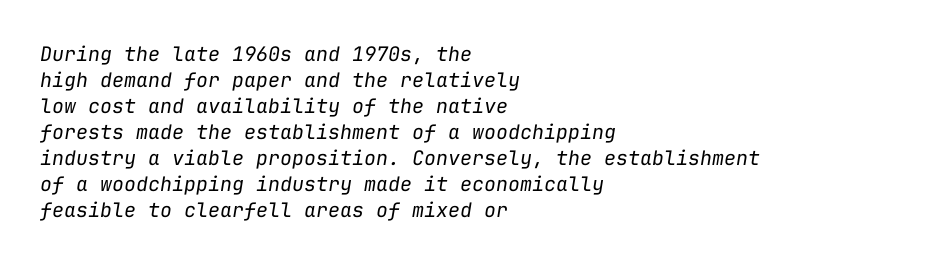
The image shows 20 px text type, italic (leaning right); set left-aligned, normal line spacing (1.3x), normal letter spacing, not underlined.
